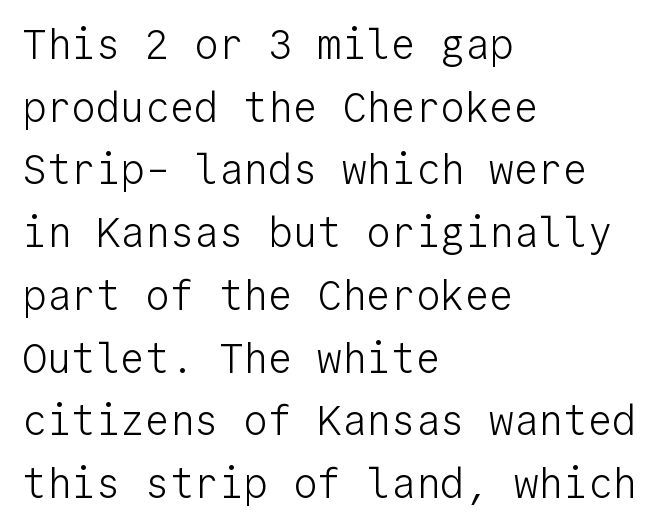
Q: Is the text bold? A: No.
Q: Is the text italic (slanted)? A: No, it is upright.
Q: Is the typeface a serif or a sans-serif typeface? A: Sans-serif.
Q: Is the text underlined? A: No.
Q: How is the paragraph aligned? A: Left-aligned.
Q: Is the spacing between letters normal or unusually wide? A: Normal.
Q: Is the spacing between lines tight, normal or loose? A: Normal.
Q: Width (condensed, normal, or wide)? A: Normal.
Q: Stroke contrast? A: Low.
Q: x-height? A: Medium.
Q: Monospaced? A: Yes.
